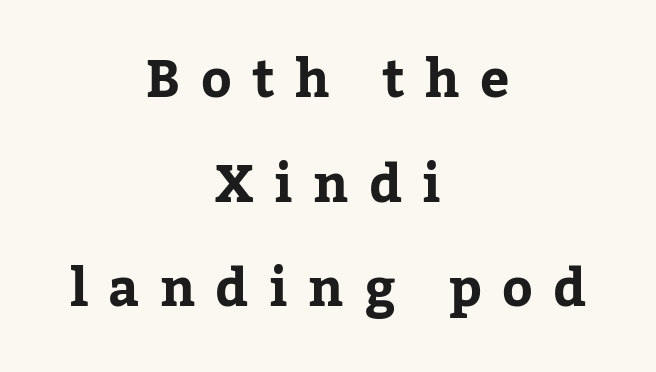
{"serif": "yes", "italic": "no", "bold": "yes", "weight": "bold", "width": "normal", "stroke_contrast": "low", "x_height": "medium", "monospaced": "no", "underline": "no", "align": "center", "line_spacing": "loose", "line_spacing_ratio": 2.01, "letter_spacing": "wide", "letter_spacing_em": 0.39, "glyph_px": 52}
